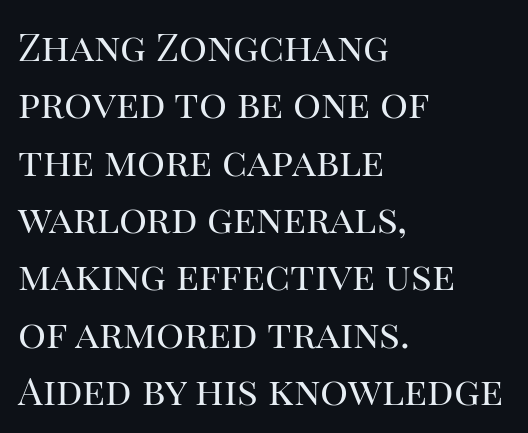
Q: Is the text bold? A: No.
Q: Is the text italic (slanted)? A: No, it is upright.
Q: Is the typeface a serif or a sans-serif typeface? A: Serif.
Q: Is the text underlined? A: No.
Q: How is the paragraph aligned? A: Left-aligned.
Q: Is the spacing between letters normal or unusually wide? A: Normal.
Q: Is the spacing between lines tight, normal or loose? A: Normal.
Q: Width (condensed, normal, or wide)? A: Normal.
Q: Stroke contrast? A: High.
Q: x-height? A: Large.
Q: Monospaced? A: No.
